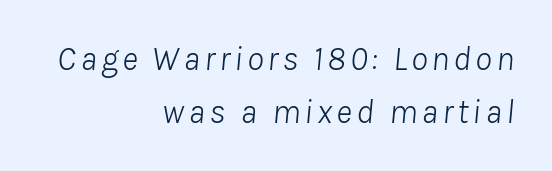
{"italic": "yes", "lean": "right", "slant_degrees": 8, "bold": "no", "weight": "light", "width": "normal", "stroke_contrast": "low", "x_height": "medium", "monospaced": "no", "underline": "no", "align": "right", "line_spacing": "normal", "line_spacing_ratio": 1.56, "glyph_px": 34}
